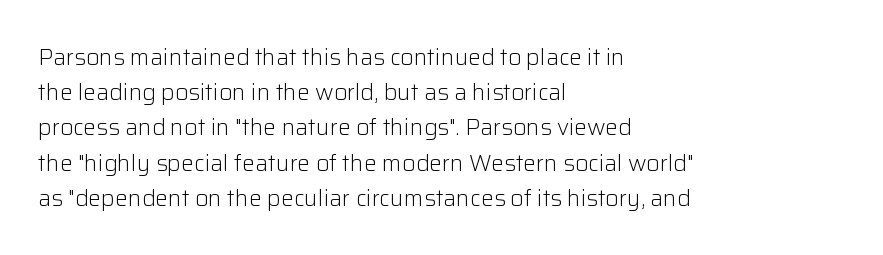
Q: Is the text bold? A: No.
Q: Is the text italic (slanted)? A: No, it is upright.
Q: Is the text underlined? A: No.
Q: How is the paragraph aligned? A: Left-aligned.
Q: Is the spacing between letters normal or unusually wide? A: Normal.
Q: Is the spacing between lines tight, normal or loose? A: Normal.
